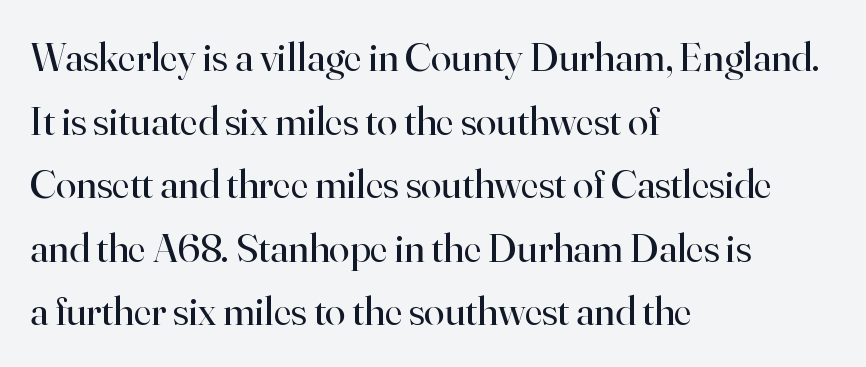
This is the regular roman posture of the typeface. Bare-footed words on every line. The passage shown is not bold in any degree. Glyph-to-glyph distance matches everyday printed text.
